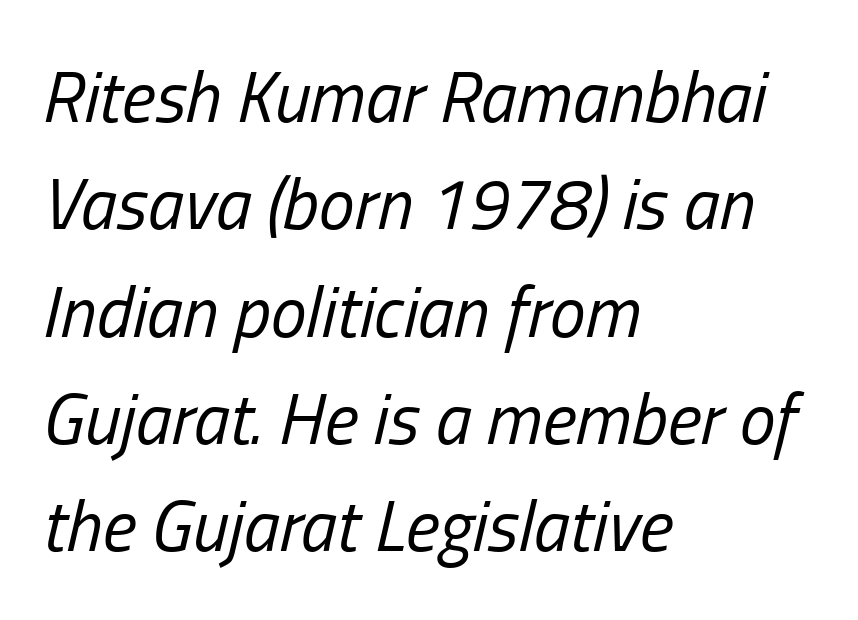
Counters stay open thanks to moderate or lighter strokes. The face used here is proportionally spaced, like ordinary book or web type. The lettering tilts uniformly, giving the passage an italic look. Rule under the text: the space is simply empty. Baseline-to-baseline distance is the conventional proportion of letter height.
